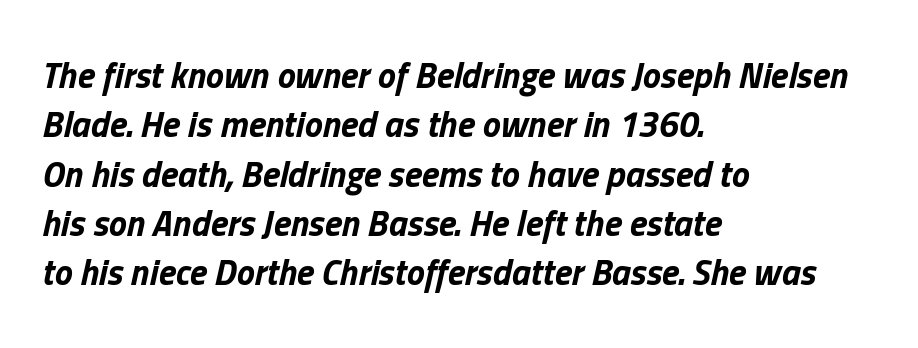
Q: Is the text bold? A: Yes.
Q: Is the text italic (slanted)? A: Yes, it leans right by about 13 degrees.
Q: Is the text underlined? A: No.
Q: How is the paragraph aligned? A: Left-aligned.
Q: Is the spacing between letters normal or unusually wide? A: Normal.
Q: Is the spacing between lines tight, normal or loose? A: Normal.
Q: Width (condensed, normal, or wide)? A: Normal.
Q: Stroke contrast? A: Low.
Q: x-height? A: Medium.
Q: Monospaced? A: No.
